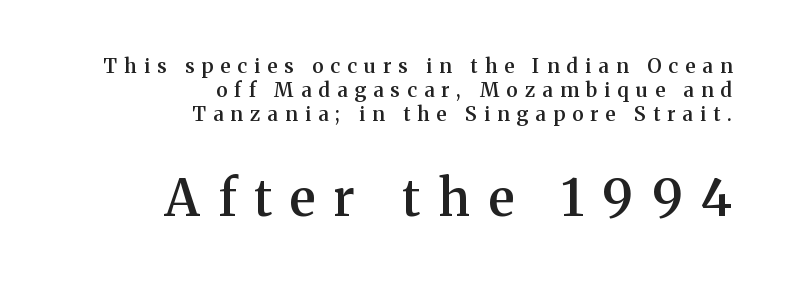
Compared with typical body copy, the letter spacing here is much looser. Italic: no, the glyphs are upright roman. If you drew a ruler down the right edge, every line would touch it. Here the designer chose a conventional face with non-uniform glyph widths. Stems and bowls a touch heavier than normal — semibold. No word sits above an underline.
